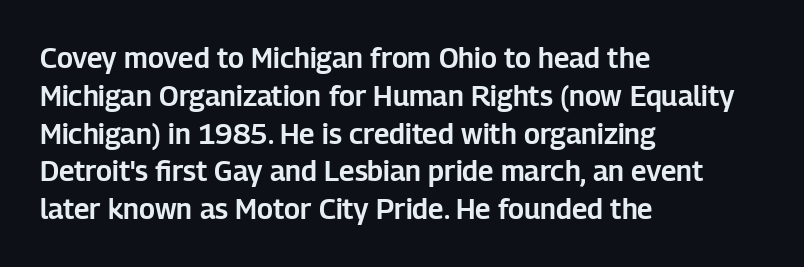
{"serif": "no", "italic": "no", "width": "normal", "stroke_contrast": "low", "x_height": "medium", "monospaced": "no", "underline": "no", "align": "left", "line_spacing": "normal", "line_spacing_ratio": 1.35, "letter_spacing": "normal", "letter_spacing_em": 0.0, "glyph_px": 28}
